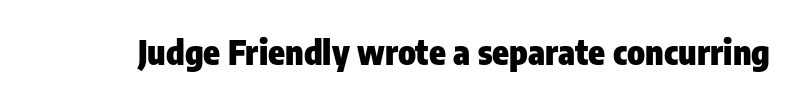
{"serif": "no", "italic": "no", "bold": "yes", "weight": "heavy", "width": "condensed", "stroke_contrast": "low", "x_height": "medium", "monospaced": "no", "underline": "no", "letter_spacing": "normal", "letter_spacing_em": 0.0, "glyph_px": 34}
